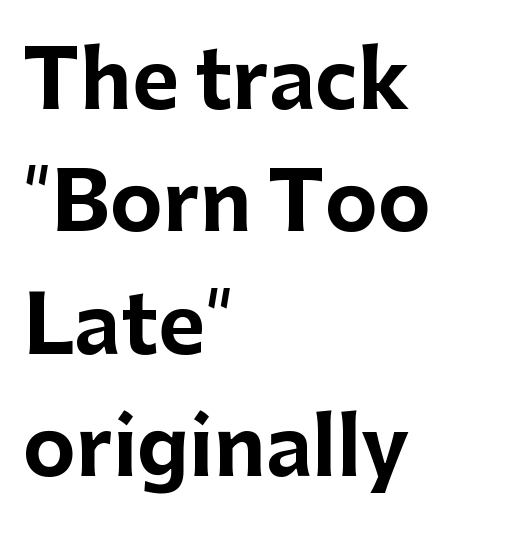
Every character sits straight up, as roman type does. Observe the absence of serifs on each vertical stroke in this sample. Note the varied advance widths — an 'i' is clearly narrower than an 'm'. Each word holds together tightly as a unit, with standard inter-letter gaps. Notice how the passage keeps a crisp vertical edge on the left only.
